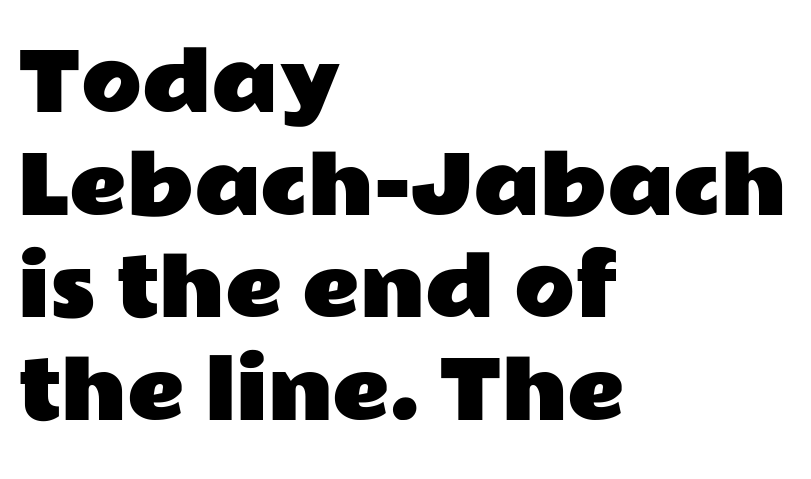
The image shows 79 px wide sans-serif type, upright; set left-aligned, normal line spacing (1.3x), normal letter spacing, not underlined; low stroke contrast and a medium x-height.
